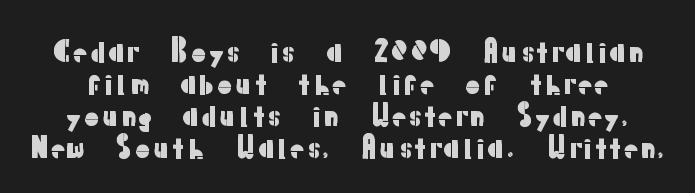
The image shows 29 px sans-serif type, upright; set tight line spacing (1.1x), normal letter spacing, not underlined; low stroke contrast and a medium x-height.
